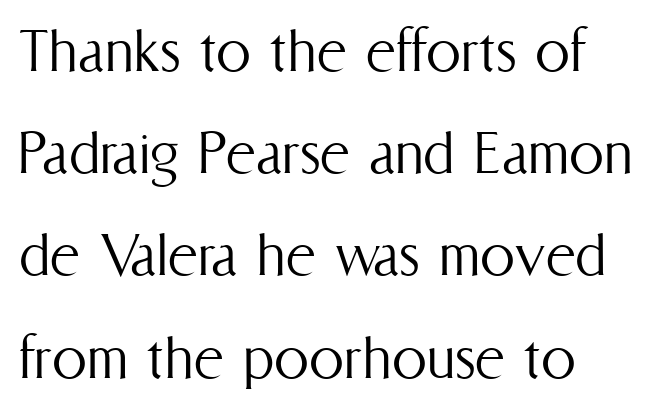
The image shows 70 px light, condensed type, upright; set left-aligned, normal line spacing (1.46x), normal letter spacing, not underlined; medium stroke contrast and a medium x-height.
